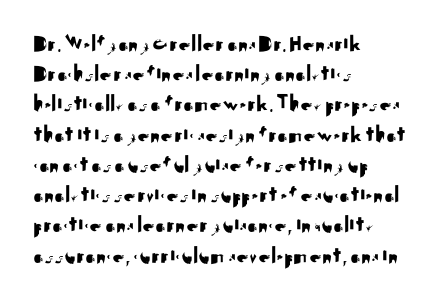
Q: Is the text italic (slanted)? A: No, it is upright.
Q: Is the text underlined? A: No.
Q: How is the paragraph aligned? A: Left-aligned.
Q: Is the spacing between letters normal or unusually wide? A: Normal.
Q: Is the spacing between lines tight, normal or loose? A: Normal.
